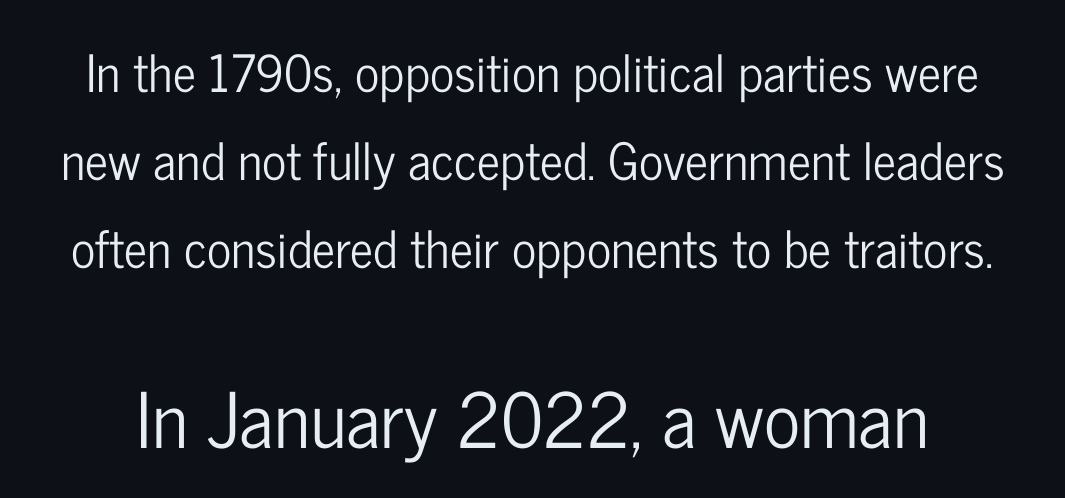
Letters rest on an invisible, unmarked baseline. Here the second block reads like a headline and the first like body copy. Do the letters lean? They stand straight. Look at the tracking — it's just the regular setting, nothing added. The font family rendered here belongs to the sans-serif group. Looks like regular typesetting: each glyph gets only the width it needs.
